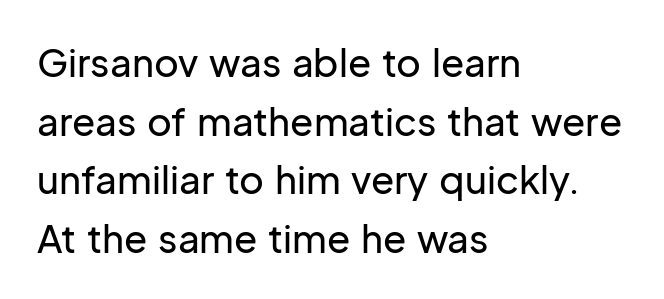
Where is the straight margin? On the left. One glance says typical: line gaps are just what's usual. Is this a fixed-width face? No — the glyphs have proportional, varying widths. A sans-serif font was chosen for this passage. Decoration check: the copy has no underline. No italicization has been applied; the sample stays upright.
